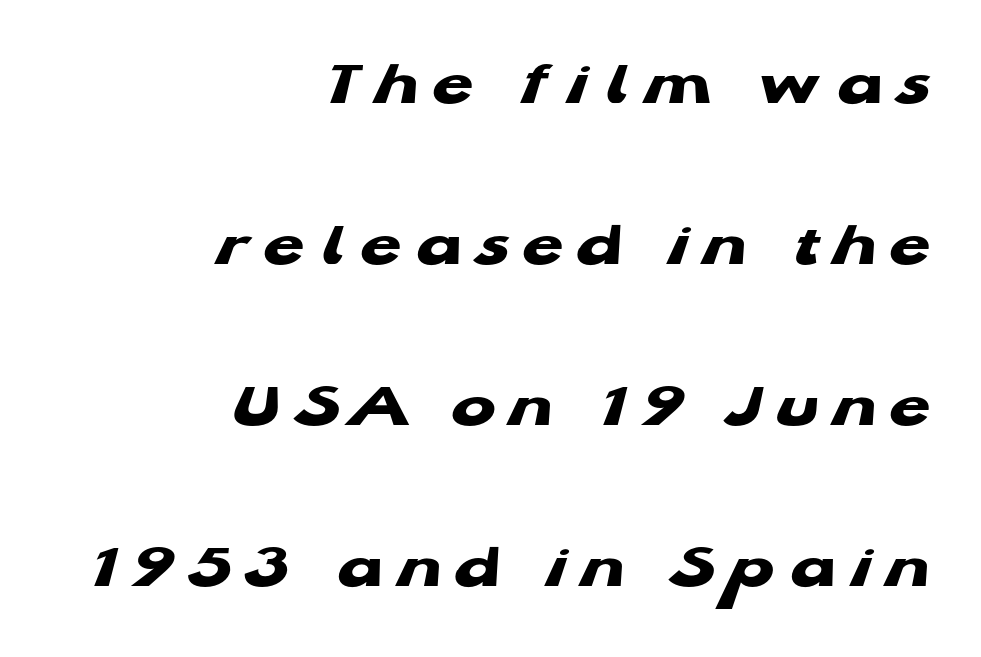
The image shows 66 px heavy, wide sans-serif type; set right-aligned, loose line spacing (2.44x), unusually wide letter spacing (+0.21 em), not underlined; low stroke contrast and a medium x-height.
